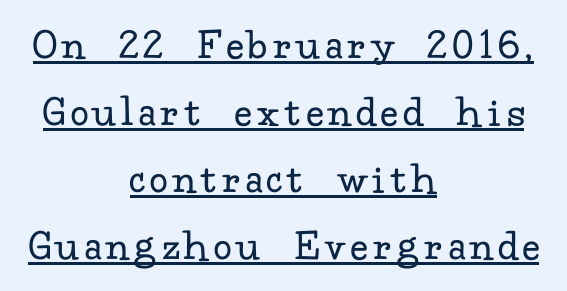
{"serif": "yes", "italic": "no", "bold": "no", "weight": "regular", "width": "normal", "stroke_contrast": "low", "x_height": "small", "monospaced": "no", "underline": "yes", "align": "center", "line_spacing": "normal", "line_spacing_ratio": 1.49, "glyph_px": 45}
